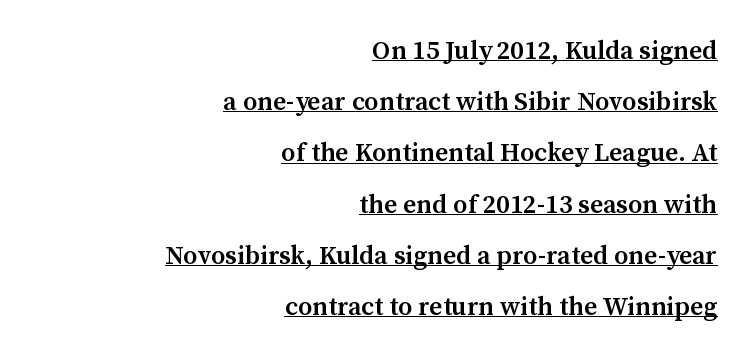
The strokes are fattened partway — semibold, not bold. Rows of type keep a wide berth in the vertical direction. A continuous stroke trails under the words, as in a hyperlink. Upright lettering throughout. Honestly, the letter spacing is just normal — you wouldn't notice it.
